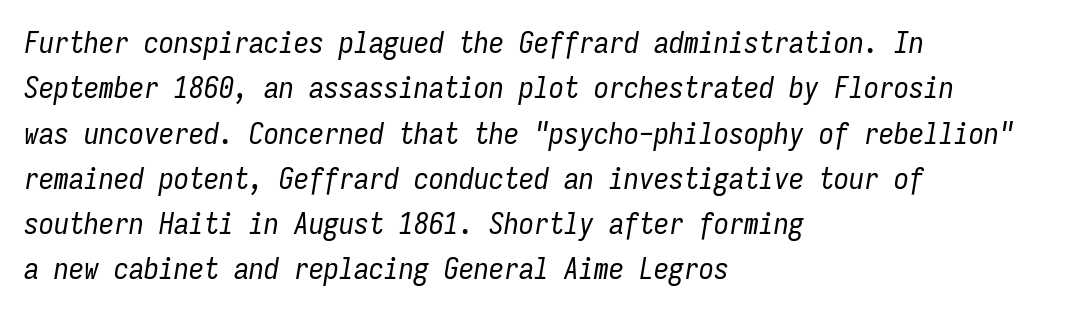
The image shows 30 px regular-weight, condensed type, italic (leaning right), monospaced; set left-aligned, normal line spacing (1.51x), normal letter spacing, not underlined; low stroke contrast and a medium x-height.
